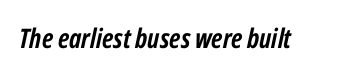
Bold? Absolutely — the strokes are thick and heavy. Rule under the text: the space is simply empty. Students, note that the glyphs here touch the page at normal intervals. You can tell it's italic because the verticals aren't actually vertical.
